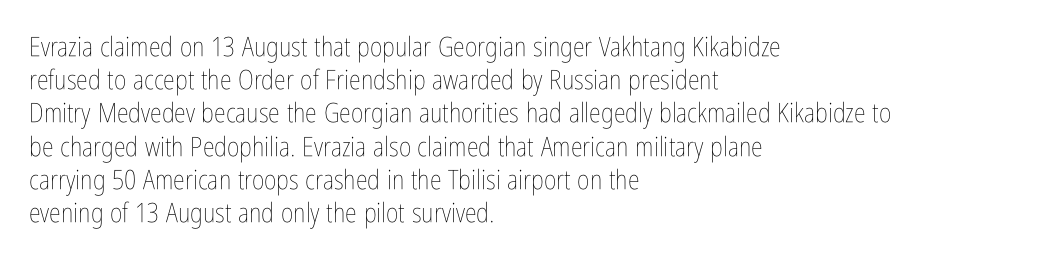
Q: Is the text bold? A: No.
Q: Is the text italic (slanted)? A: No, it is upright.
Q: Is the text underlined? A: No.
Q: How is the paragraph aligned? A: Left-aligned.
Q: Is the spacing between letters normal or unusually wide? A: Normal.
